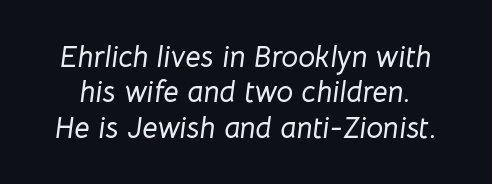
The image shows 30 px text type, italic (leaning right); set line spacing 1.18x, normal letter spacing, not underlined; low stroke contrast and a medium x-height.
